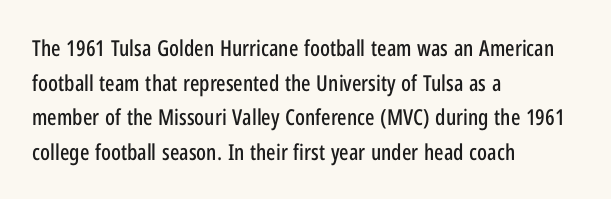
{"italic": "no", "underline": "no", "align": "left", "line_spacing": "normal", "line_spacing_ratio": 1.57, "letter_spacing": "normal", "letter_spacing_em": 0.0, "glyph_px": 22}
